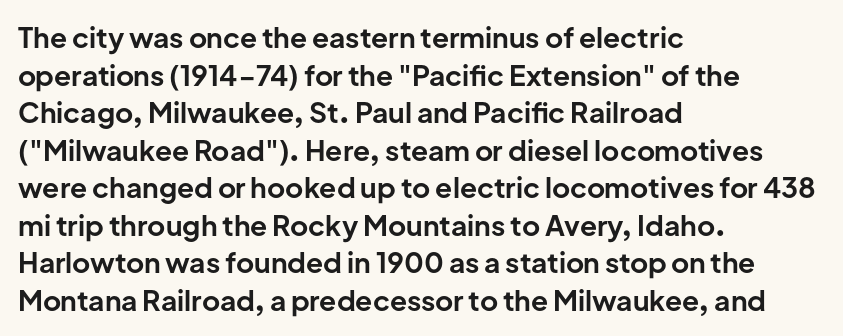
The image shows 28 px bold sans-serif type, upright; set left-aligned, normal line spacing (1.34x), normal letter spacing, not underlined; low stroke contrast and a medium x-height.
